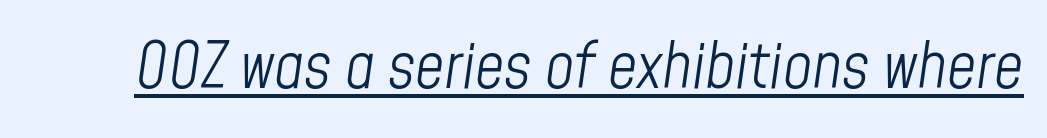
{"italic": "yes", "lean": "right", "slant_degrees": 8, "bold": "no", "weight": "light", "width": "condensed", "stroke_contrast": "low", "x_height": "medium", "monospaced": "no", "underline": "yes", "letter_spacing": "normal", "letter_spacing_em": 0.0, "glyph_px": 64}
